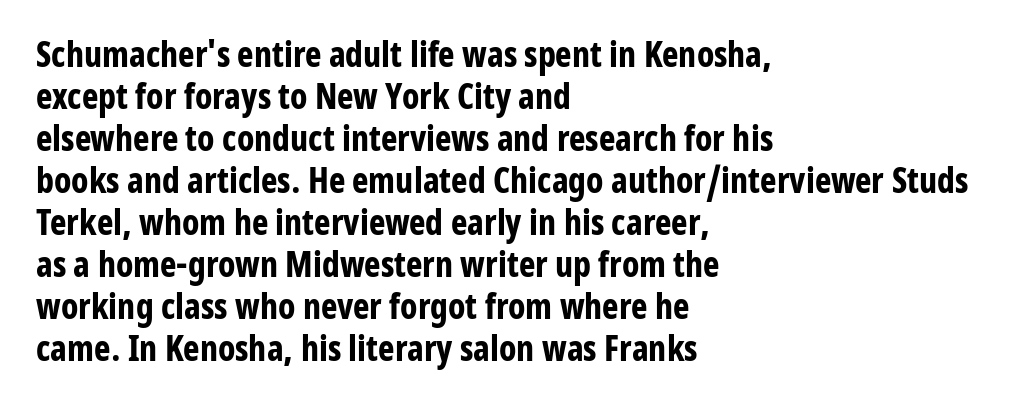
Ascenders rise straight up at ninety degrees. A classic flush-left, rag-right setting is used for this passage. The words here are not underlined. No extra tracking has been applied to these lines. Chunky letters — that's bold for sure.
